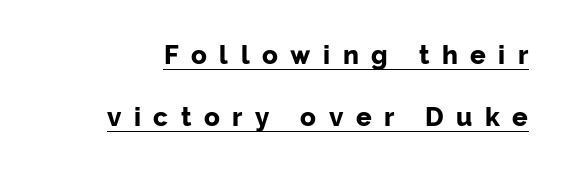
{"italic": "no", "bold": "yes", "underline": "yes", "line_spacing": "loose", "line_spacing_ratio": 2.37, "letter_spacing": "wide", "letter_spacing_em": 0.48, "glyph_px": 26}
